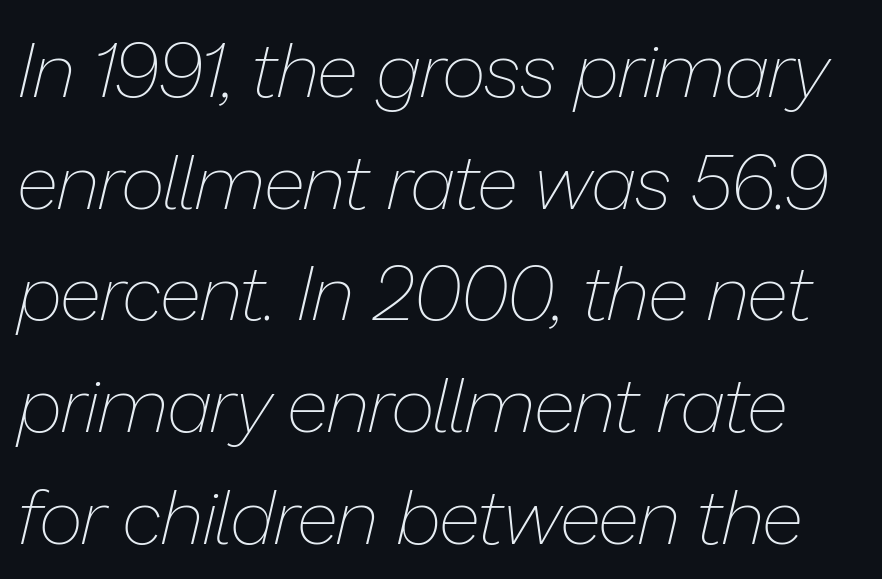
Words float on clear page, feet unadorned. An italicized treatment has been applied to the whole sample. The rendering keeps characters at their native spacing. Looks like regular typesetting: each glyph gets only the width it needs. Regular leading.
